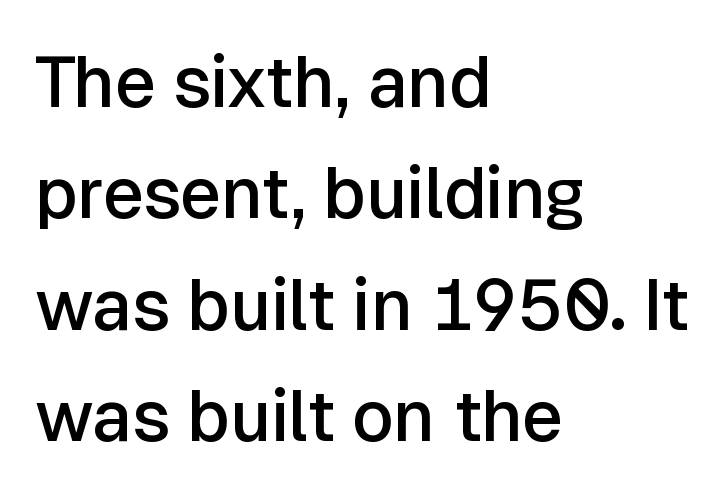
{"serif": "no", "italic": "no", "bold": "semi", "weight": "semibold", "width": "normal", "stroke_contrast": "low", "x_height": "medium", "monospaced": "no", "underline": "no", "align": "left", "line_spacing": "normal", "line_spacing_ratio": 1.57, "letter_spacing": "normal", "letter_spacing_em": 0.0, "glyph_px": 71}
